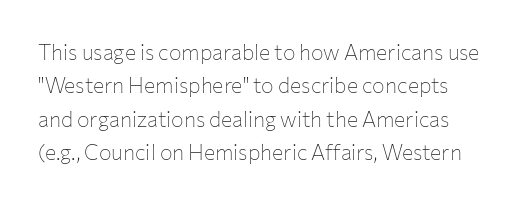
{"italic": "no", "bold": "no", "underline": "no", "line_spacing": "normal", "line_spacing_ratio": 1.59, "letter_spacing": "normal", "letter_spacing_em": 0.0, "glyph_px": 21}
